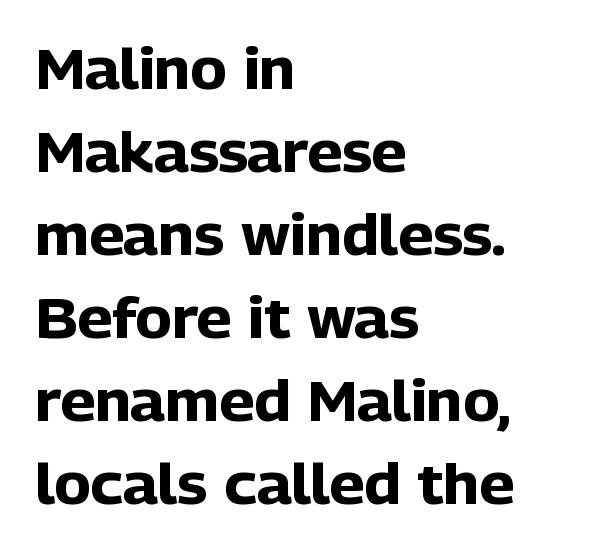
Q: Is the text bold? A: Yes.
Q: Is the text italic (slanted)? A: No, it is upright.
Q: Is the typeface a serif or a sans-serif typeface? A: Sans-serif.
Q: Is the text underlined? A: No.
Q: How is the paragraph aligned? A: Left-aligned.
Q: Is the spacing between letters normal or unusually wide? A: Normal.
Q: Is the spacing between lines tight, normal or loose? A: Normal.
Q: Width (condensed, normal, or wide)? A: Normal.
Q: Stroke contrast? A: Low.
Q: x-height? A: Medium.
Q: Monospaced? A: No.
